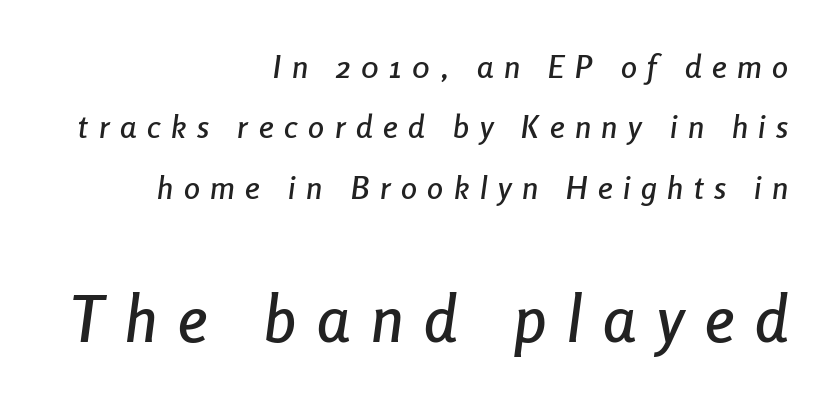
Each word looks stretched out because of the extra space between its letters. The area under the type is left untouched. The ragged edge is on the left, which tells us the setting is flush right. Visually, the bottom section dominates because its glyphs are scaled up. Here the designer chose a conventional face with non-uniform glyph widths. The passage shown leans; its letterforms are oblique.
